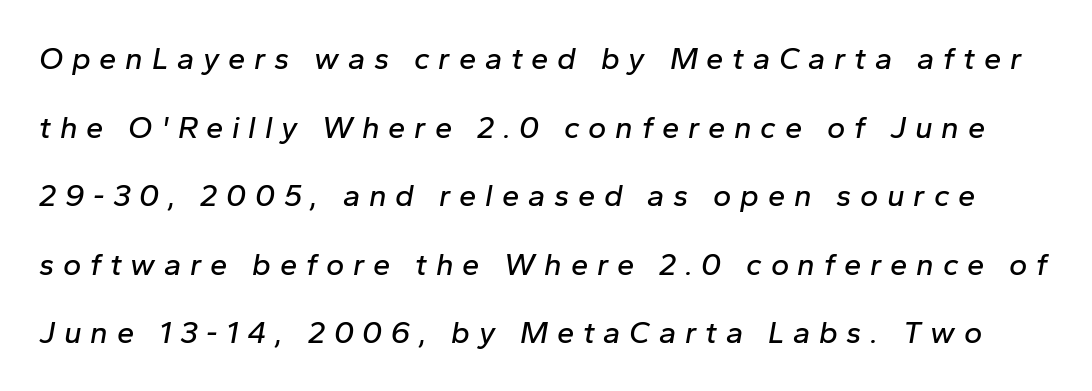
Tracking here is generous; glyphs stand well apart from one another. Here the designer chose a conventional face with non-uniform glyph widths. The space between consecutive lines is lavish. Slant detected: the letters are inclined.
